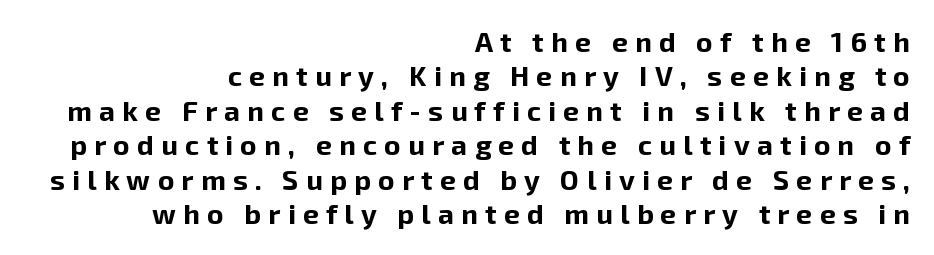
The image shows 28 px bold sans-serif type, upright; set right-aligned, line spacing 1.23x, unusually wide letter spacing (+0.26 em), not underlined; low stroke contrast and a medium x-height.
